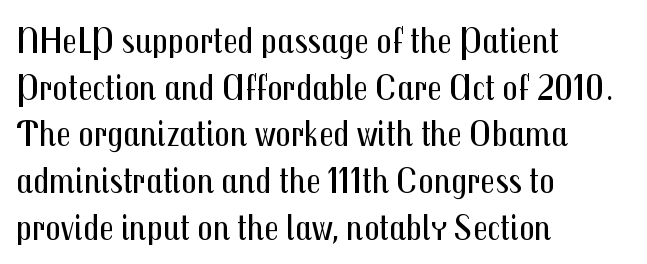
Q: Is the text bold? A: No.
Q: Is the text italic (slanted)? A: No, it is upright.
Q: Is the typeface a serif or a sans-serif typeface? A: Sans-serif.
Q: Is the text underlined? A: No.
Q: How is the paragraph aligned? A: Left-aligned.
Q: Is the spacing between letters normal or unusually wide? A: Normal.
Q: Width (condensed, normal, or wide)? A: Condensed.
Q: Stroke contrast? A: Medium.
Q: x-height? A: Medium.
Q: Monospaced? A: No.
